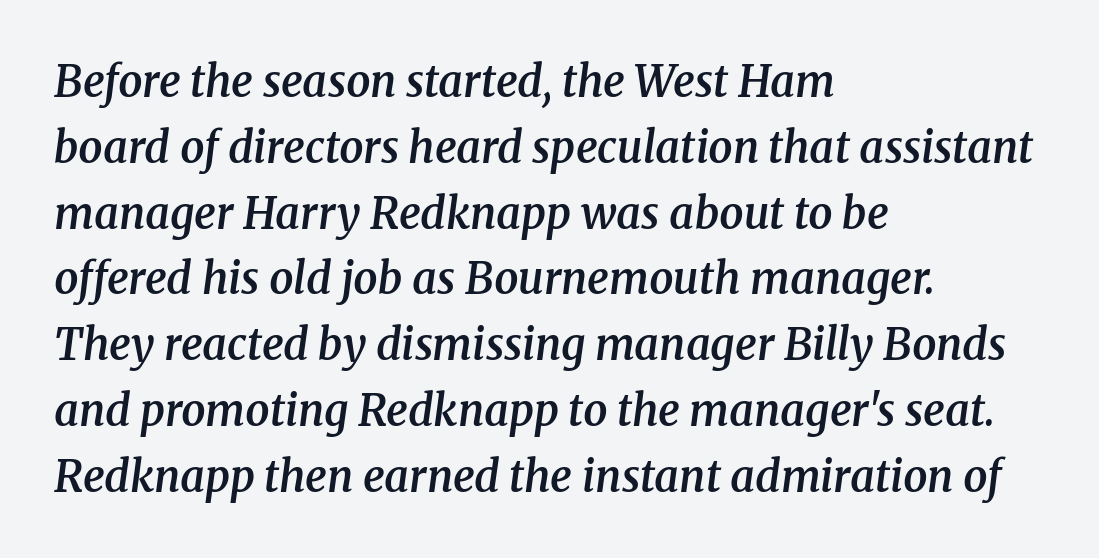
The image shows 43 px semibold serif type, italic (leaning right); set left-aligned, normal line spacing (1.53x), normal letter spacing, not underlined; medium stroke contrast and a medium x-height.
